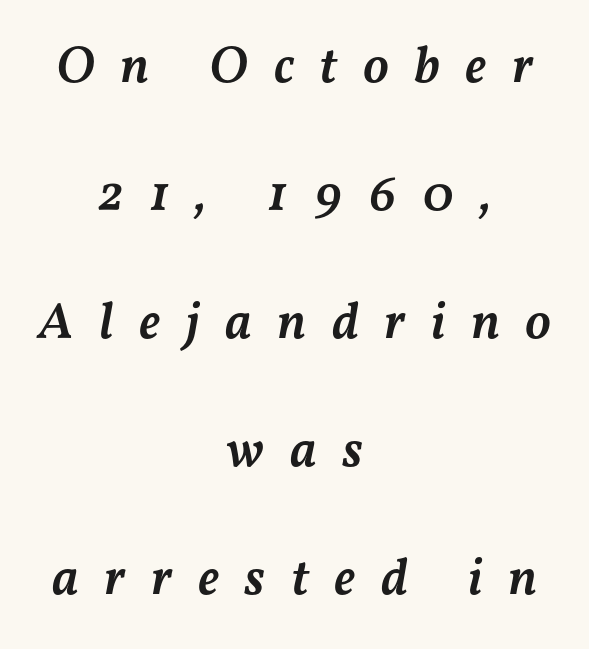
The image shows 52 px semibold type, italic (leaning right); set centered, loose line spacing (2.46x), unusually wide letter spacing (+0.49 em), not underlined; medium stroke contrast and a medium x-height.
